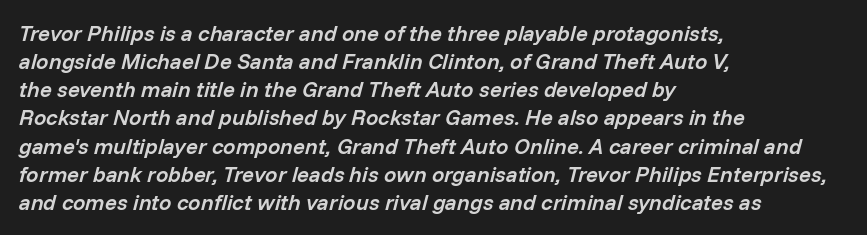
Reading down the block, your eye returns to a fixed left position each line. Moderately thickened strokes mark this as semibold type. Each row of text sits above clean, open space. The tracking reads as untouched default to a designer's eye. An italicized treatment has been applied to the whole sample. Is there much room between lines? A standard amount, neither cramped nor airy.
